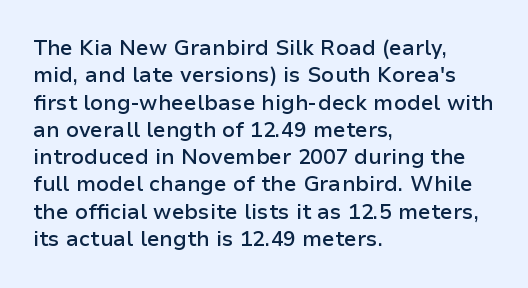
The image shows 21 px text type, upright; set left-aligned, normal line spacing (1.3x), normal letter spacing, not underlined.
